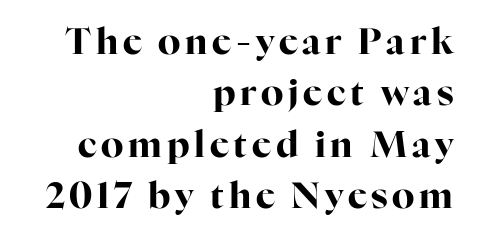
Q: Is the text bold? A: Yes.
Q: Is the text italic (slanted)? A: No, it is upright.
Q: Is the typeface a serif or a sans-serif typeface? A: Serif.
Q: Is the text underlined? A: No.
Q: How is the paragraph aligned? A: Right-aligned.
Q: Is the spacing between lines tight, normal or loose? A: Normal.
Q: Width (condensed, normal, or wide)? A: Normal.
Q: Stroke contrast? A: High.
Q: x-height? A: Medium.
Q: Monospaced? A: No.
